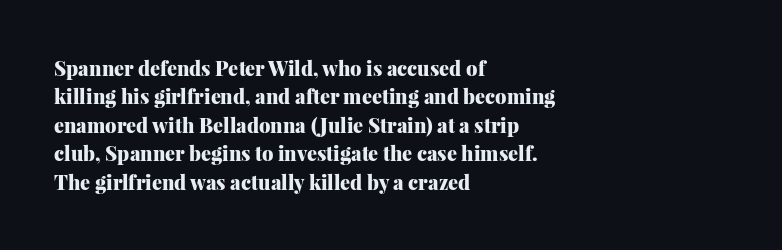
Has an underline been added? It has not. Here the glyphs are tracked normally, forming tight word shapes. Compared with typical paragraphs, the rows here are spaced about the same. The characters look thick and weighty, a clear bold.
